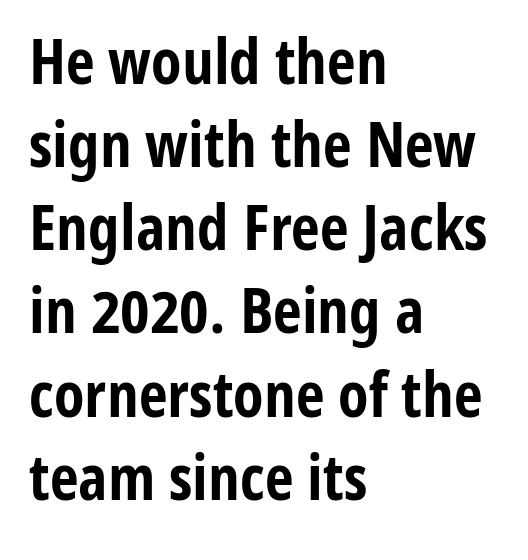
Q: Is the text bold? A: Yes.
Q: Is the text italic (slanted)? A: No, it is upright.
Q: Is the typeface a serif or a sans-serif typeface? A: Sans-serif.
Q: Is the text underlined? A: No.
Q: How is the paragraph aligned? A: Left-aligned.
Q: Is the spacing between letters normal or unusually wide? A: Normal.
Q: Is the spacing between lines tight, normal or loose? A: Normal.
Q: Width (condensed, normal, or wide)? A: Condensed.
Q: Stroke contrast? A: Low.
Q: x-height? A: Medium.
Q: Monospaced? A: No.
